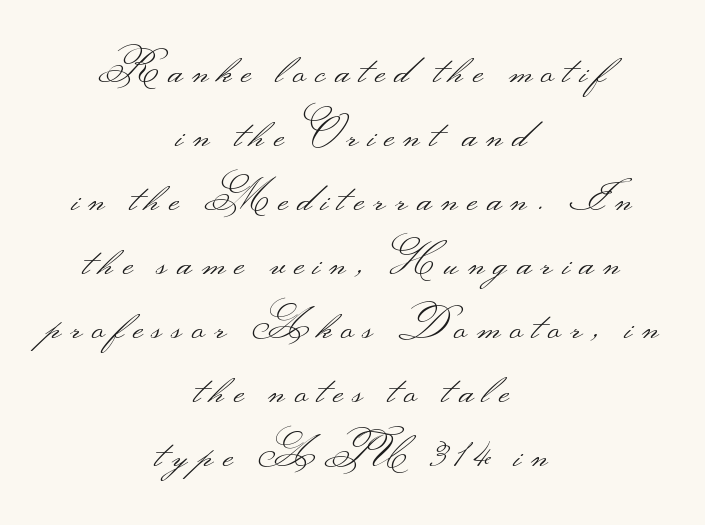
The image shows 40 px light, wide sans-serif type; set centered, normal line spacing (1.6x), unusually wide letter spacing (+0.24 em), not underlined; medium stroke contrast.
